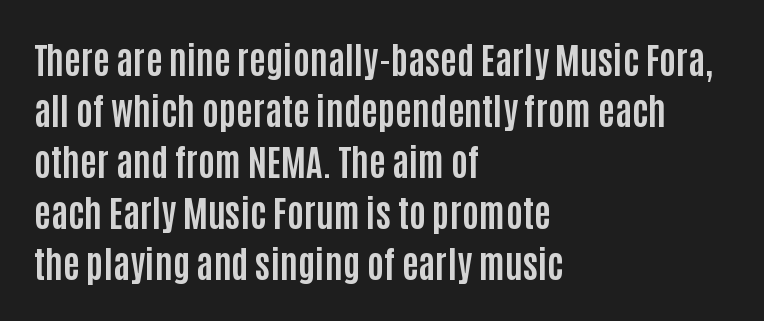
{"serif": "no", "italic": "no", "bold": "yes", "weight": "bold", "width": "condensed", "stroke_contrast": "low", "x_height": "large", "monospaced": "no", "underline": "no", "align": "left", "line_spacing": "normal", "line_spacing_ratio": 1.42, "letter_spacing": "normal", "letter_spacing_em": 0.0, "glyph_px": 36}
